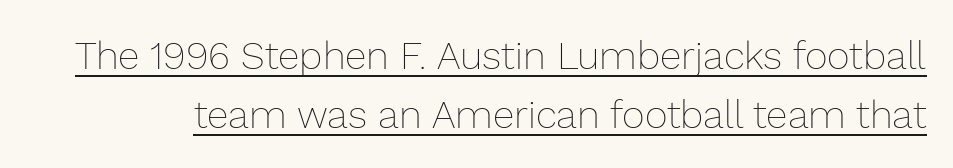
The image shows 39 px thin type, upright; set normal line spacing (1.51x), normal letter spacing, underlined; low stroke contrast and a medium x-height.
